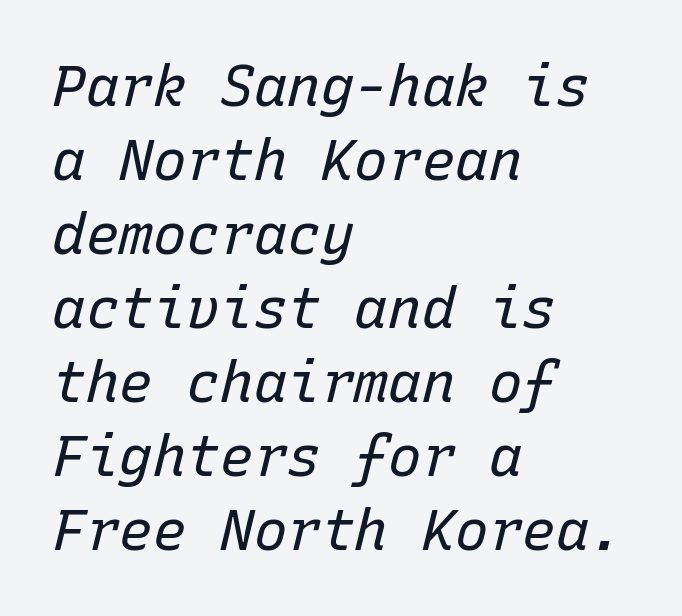
{"italic": "yes", "lean": "right", "slant_degrees": 15, "bold": "no", "weight": "regular", "width": "normal", "stroke_contrast": "low", "x_height": "medium", "monospaced": "yes", "underline": "no", "align": "left", "line_spacing": "normal", "line_spacing_ratio": 1.32, "letter_spacing": "normal", "letter_spacing_em": 0.0, "glyph_px": 56}
